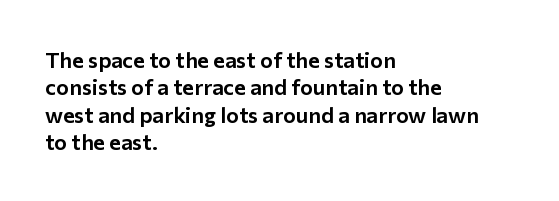
Q: Is the text italic (slanted)? A: No, it is upright.
Q: Is the text underlined? A: No.
Q: How is the paragraph aligned? A: Left-aligned.
Q: Is the spacing between letters normal or unusually wide? A: Normal.
Q: Is the spacing between lines tight, normal or loose? A: Normal.
